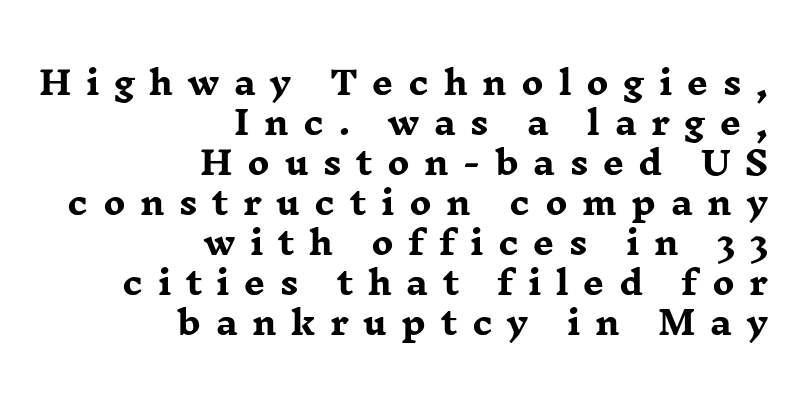
Q: Is the text bold? A: Yes.
Q: Is the text italic (slanted)? A: No, it is upright.
Q: Is the typeface a serif or a sans-serif typeface? A: Serif.
Q: Is the text underlined? A: No.
Q: How is the paragraph aligned? A: Right-aligned.
Q: Is the spacing between letters normal or unusually wide? A: Unusually wide.
Q: Width (condensed, normal, or wide)? A: Wide.
Q: Stroke contrast? A: Low.
Q: x-height? A: Medium.
Q: Monospaced? A: No.
